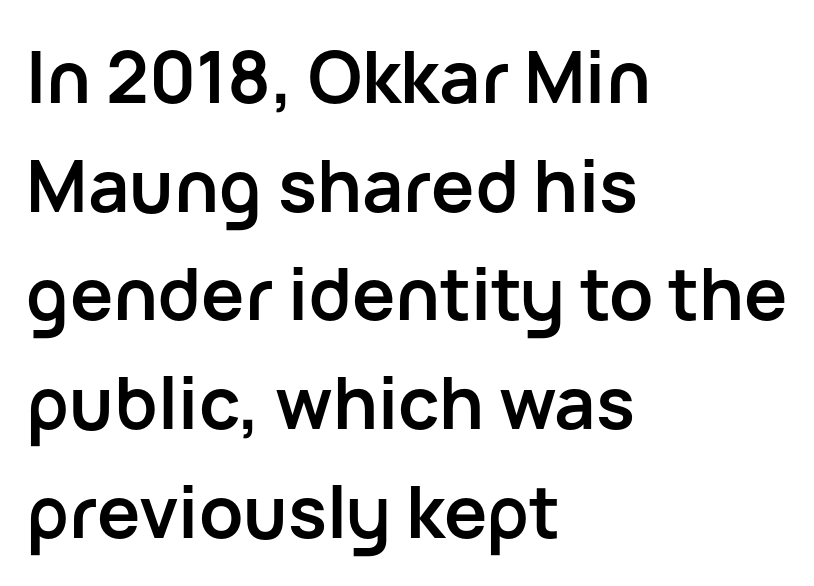
Q: Is the text bold? A: Yes.
Q: Is the text italic (slanted)? A: No, it is upright.
Q: Is the typeface a serif or a sans-serif typeface? A: Sans-serif.
Q: Is the text underlined? A: No.
Q: How is the paragraph aligned? A: Left-aligned.
Q: Is the spacing between letters normal or unusually wide? A: Normal.
Q: Is the spacing between lines tight, normal or loose? A: Normal.
Q: Width (condensed, normal, or wide)? A: Normal.
Q: Stroke contrast? A: Low.
Q: x-height? A: Medium.
Q: Monospaced? A: No.
